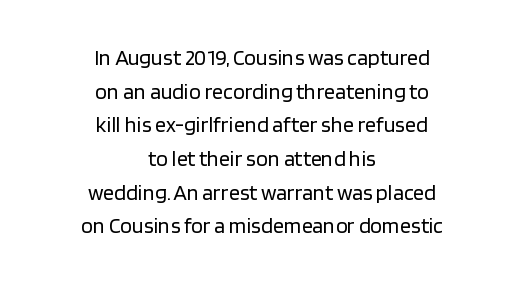
{"italic": "no", "bold": "no", "underline": "no", "align": "center", "line_spacing": "normal", "line_spacing_ratio": 1.53, "letter_spacing": "normal", "letter_spacing_em": 0.0, "glyph_px": 22}
